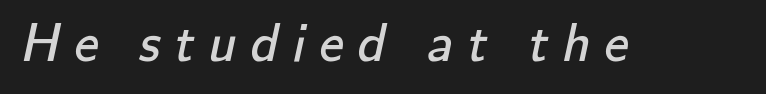
The image shows 55 px regular-weight sans-serif type; set unusually wide letter spacing (+0.25 em), not underlined; low stroke contrast and a small x-height.
